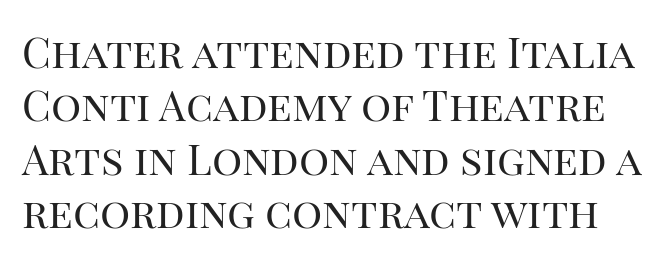
Q: Is the text bold? A: No.
Q: Is the text italic (slanted)? A: No, it is upright.
Q: Is the typeface a serif or a sans-serif typeface? A: Serif.
Q: Is the text underlined? A: No.
Q: Is the spacing between letters normal or unusually wide? A: Normal.
Q: Is the spacing between lines tight, normal or loose? A: Normal.
Q: Width (condensed, normal, or wide)? A: Normal.
Q: Stroke contrast? A: High.
Q: x-height? A: Large.
Q: Monospaced? A: No.
